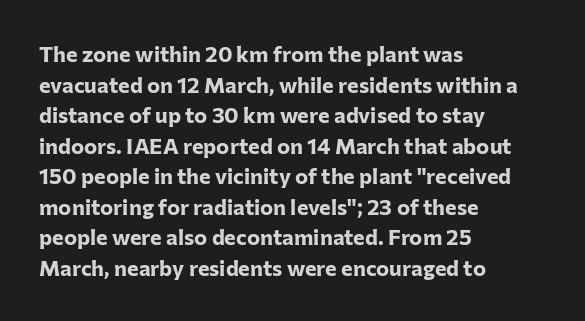
{"italic": "no", "bold": "yes", "underline": "no", "align": "left", "line_spacing": "normal", "line_spacing_ratio": 1.39, "letter_spacing": "normal", "letter_spacing_em": 0.0, "glyph_px": 22}
